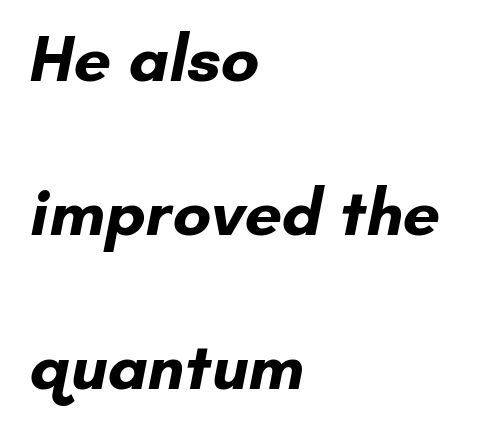
Strong, thick strokes mark this as bold type. How are the letters spaced? Ordinarily, with no added tracking. The letters advance in unequal steps, a hallmark of proportional type. In terms of letterform style, serifs are entirely absent. Anything drawn beneath the words? Only blank space. Every row of glyphs begins at an identical x-position on the left.
